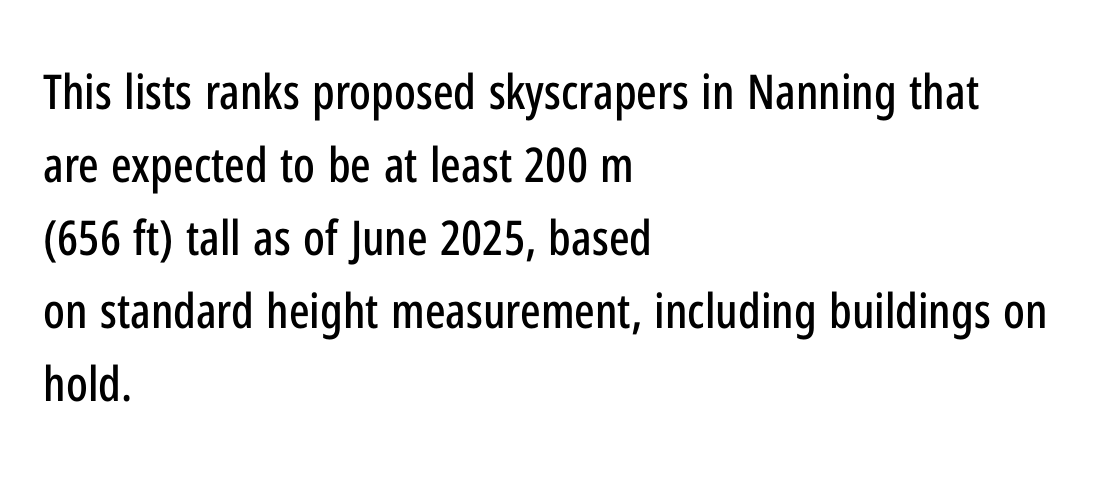
Q: Is the text italic (slanted)? A: No, it is upright.
Q: Is the typeface a serif or a sans-serif typeface? A: Sans-serif.
Q: Is the text underlined? A: No.
Q: How is the paragraph aligned? A: Left-aligned.
Q: Is the spacing between letters normal or unusually wide? A: Normal.
Q: Is the spacing between lines tight, normal or loose? A: Normal.
Q: Width (condensed, normal, or wide)? A: Condensed.
Q: Stroke contrast? A: Low.
Q: x-height? A: Medium.
Q: Monospaced? A: No.
